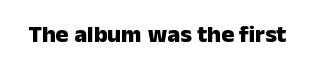
The image shows 24 px bold type, upright; set normal letter spacing, not underlined.
